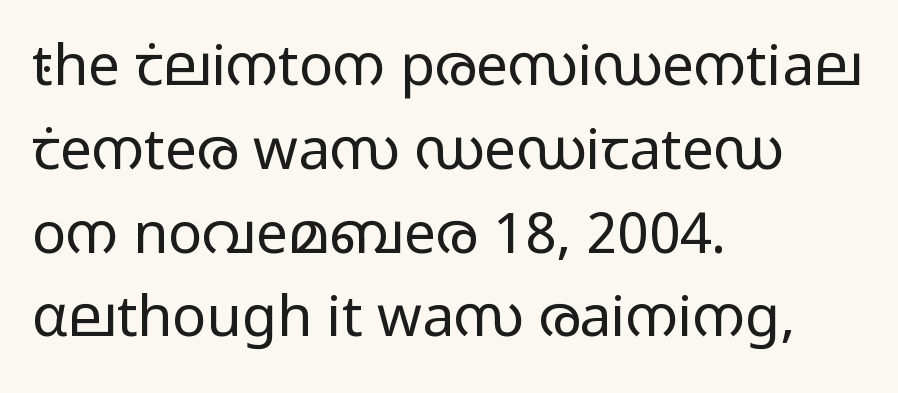
Inter-character spacing is left at the font's built-in metrics. Is this a fixed-width face? No — the glyphs have proportional, varying widths. The baseline area is clear. In terms of posture, this sample is upright. Note: no serifs on the glyphs. Compared with a typical body face, this is equally light or lighter still.
